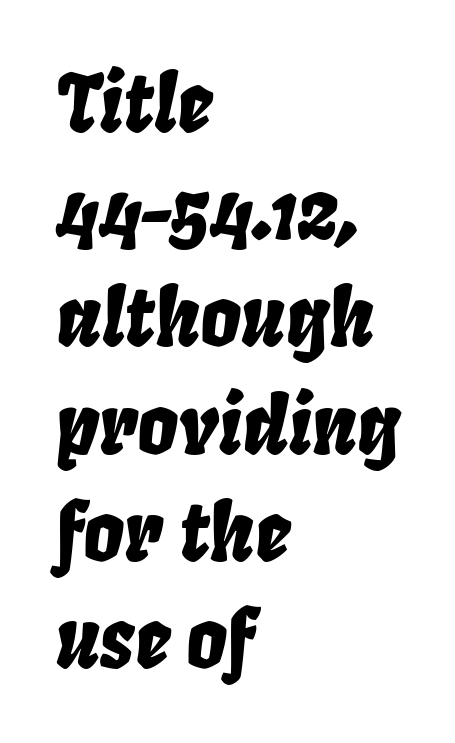
One-word summary of the alignment: left. Check under the words: just untouched page. The glyphs look as if they've been sheared to an angle. Vertical spacing — default.
